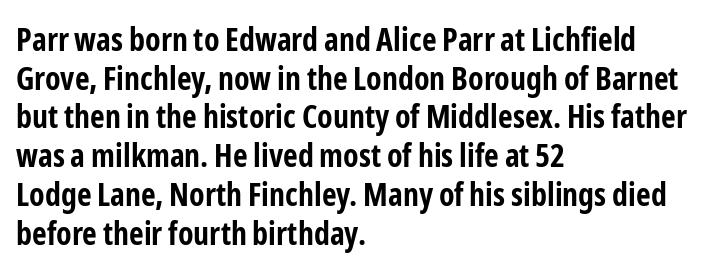
{"serif": "no", "italic": "no", "bold": "yes", "weight": "bold", "width": "condensed", "stroke_contrast": "low", "x_height": "medium", "monospaced": "no", "underline": "no", "align": "left", "line_spacing_ratio": 1.21, "letter_spacing": "normal", "letter_spacing_em": 0.0, "glyph_px": 32}
